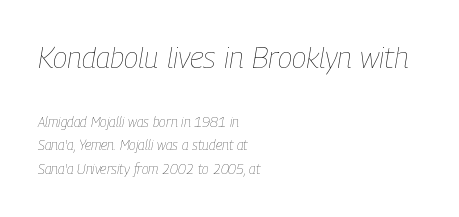
Q: Is the text bold? A: No.
Q: Is the text italic (slanted)? A: Yes, it leans right by about 9 degrees.
Q: Is the text underlined? A: No.
Q: How is the paragraph aligned? A: Left-aligned.
Q: Is the spacing between letters normal or unusually wide? A: Normal.
Q: Is the spacing between lines tight, normal or loose? A: Normal.
Q: Which block of text is set in a larger size, the first (top) or the second (bottom)? A: The first (top) one.
Q: Width (condensed, normal, or wide)? A: Condensed.
Q: Stroke contrast? A: Low.
Q: x-height? A: Medium.
Q: Monospaced? A: No.
